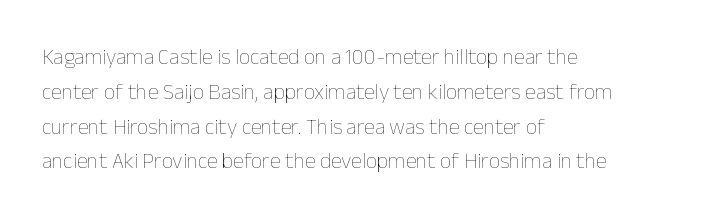
{"italic": "no", "bold": "no", "underline": "no", "align": "left", "line_spacing": "normal", "line_spacing_ratio": 1.58, "letter_spacing": "normal", "letter_spacing_em": 0.0, "glyph_px": 22}
